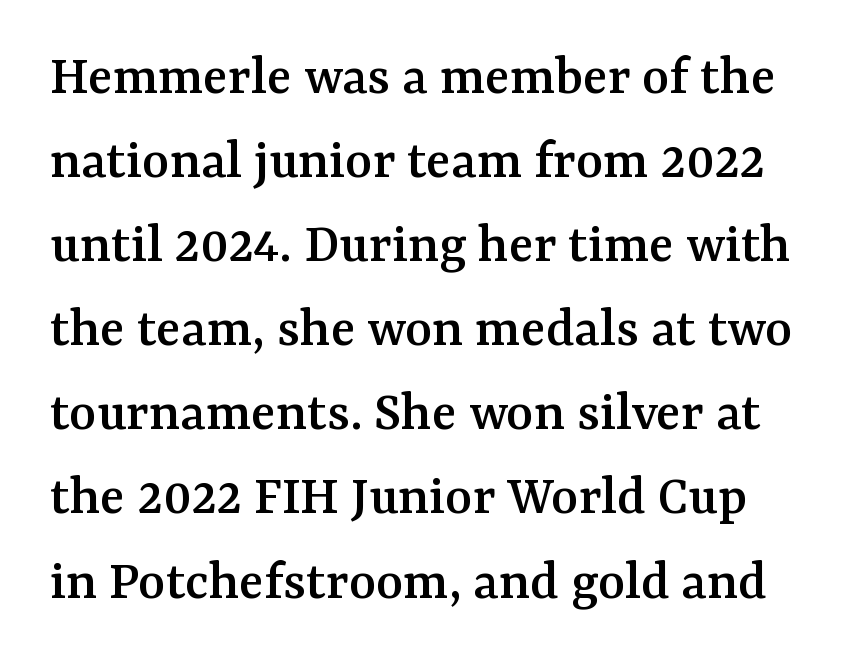
Q: Is the text italic (slanted)? A: No, it is upright.
Q: Is the typeface a serif or a sans-serif typeface? A: Serif.
Q: Is the text underlined? A: No.
Q: Is the spacing between letters normal or unusually wide? A: Normal.
Q: Is the spacing between lines tight, normal or loose? A: Normal.
Q: Width (condensed, normal, or wide)? A: Normal.
Q: Stroke contrast? A: Medium.
Q: x-height? A: Medium.
Q: Monospaced? A: No.
